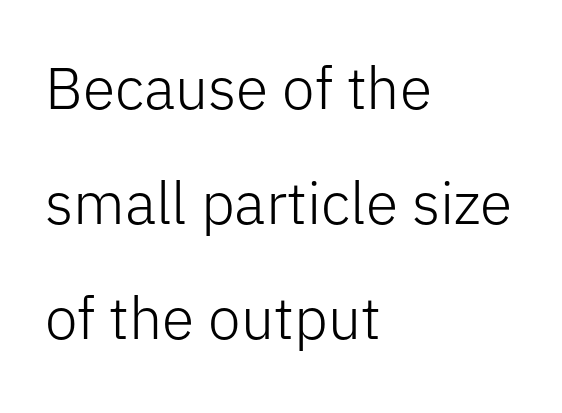
Letter spacing: default. Each line starts at the same left margin while the right side varies. Anything drawn beneath the words? Only blank space. It's the straight-up-and-down kind of type.
